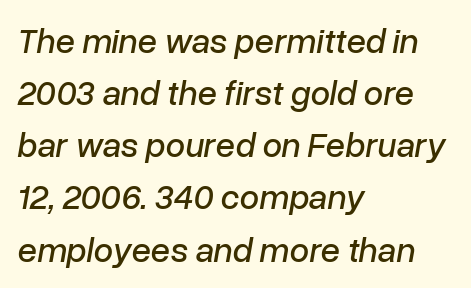
Q: Is the text italic (slanted)? A: Yes, it leans right by about 10 degrees.
Q: Is the text underlined? A: No.
Q: How is the paragraph aligned? A: Left-aligned.
Q: Is the spacing between letters normal or unusually wide? A: Normal.
Q: Is the spacing between lines tight, normal or loose? A: Normal.
Q: Width (condensed, normal, or wide)? A: Normal.
Q: Stroke contrast? A: Low.
Q: x-height? A: Medium.
Q: Monospaced? A: No.
